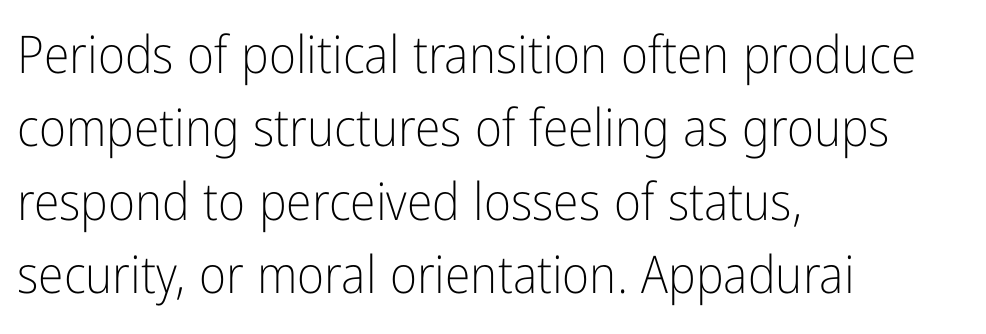
{"serif": "no", "italic": "no", "bold": "no", "weight": "light", "width": "condensed", "stroke_contrast": "low", "x_height": "medium", "monospaced": "no", "underline": "no", "align": "left", "line_spacing": "normal", "line_spacing_ratio": 1.41, "letter_spacing": "normal", "letter_spacing_em": 0.0, "glyph_px": 52}
